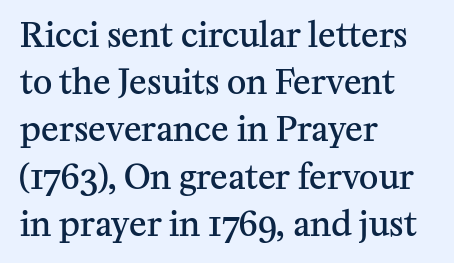
Check where the strokes stop: tiny serifs finish them off. The lines in this sample share a left origin and differ only in where they stop. The line texture is even and compact thanks to regular tracking. Stems and bowls a touch heavier than normal — semibold.
